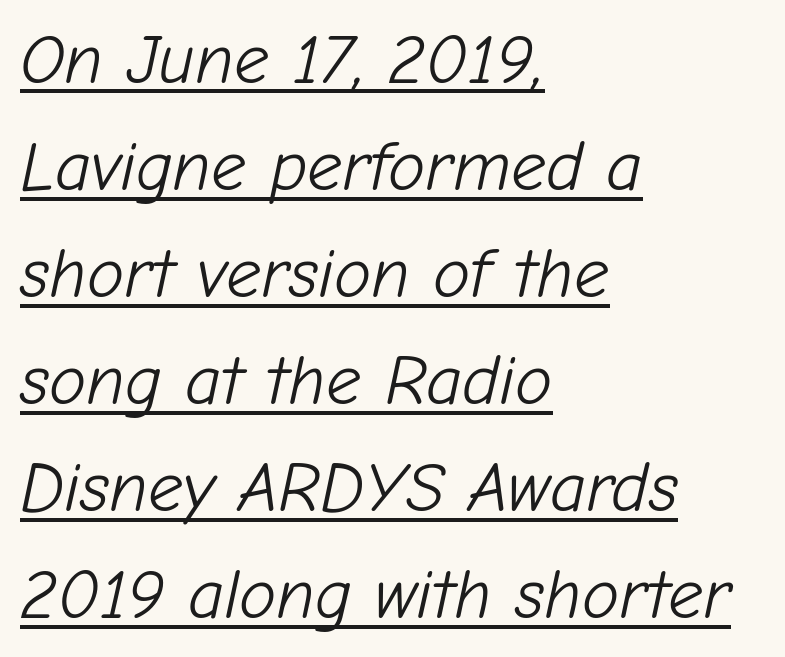
Decoration check: the copy is underlined. The passage shown is typed in a proportional face where columns would drift. The passage shown leans; its letterforms are oblique. Stems and bowls with no extra thickness — not bold. Quick note: interline space is typical.
